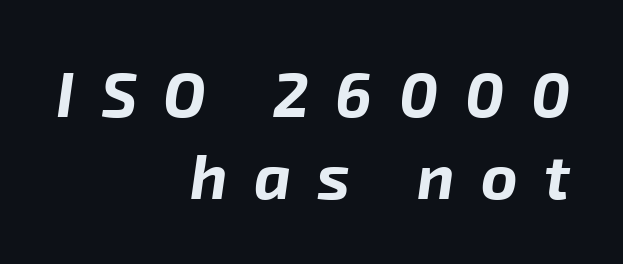
{"italic": "yes", "lean": "right", "slant_degrees": 8, "bold": "yes", "weight": "bold", "width": "normal", "stroke_contrast": "low", "x_height": "medium", "monospaced": "no", "underline": "no", "align": "right", "line_spacing": "normal", "line_spacing_ratio": 1.3, "letter_spacing": "wide", "letter_spacing_em": 0.42, "glyph_px": 63}
